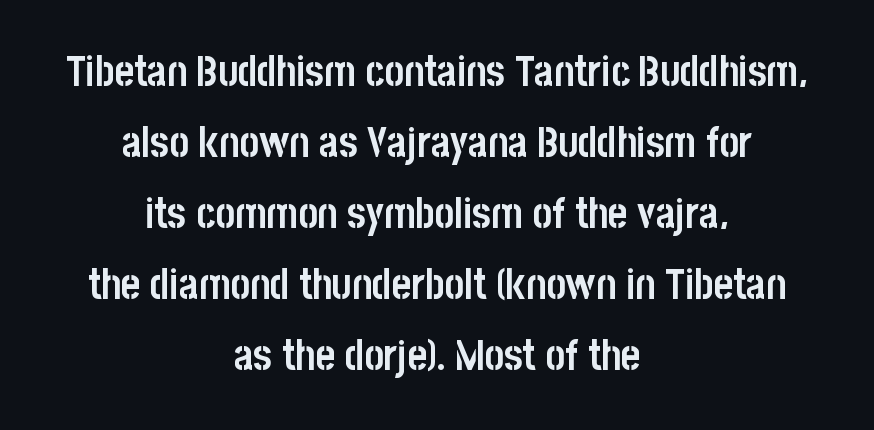
The image shows 42 px semibold, condensed sans-serif type, upright; set centered, normal line spacing (1.69x), normal letter spacing, not underlined; low stroke contrast and a large x-height.
